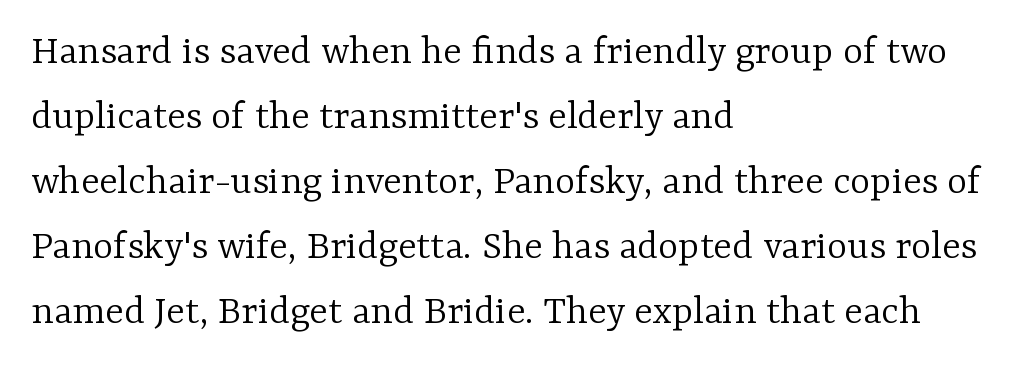
Q: Is the text bold? A: No.
Q: Is the text italic (slanted)? A: No, it is upright.
Q: Is the typeface a serif or a sans-serif typeface? A: Serif.
Q: Is the text underlined? A: No.
Q: How is the paragraph aligned? A: Left-aligned.
Q: Is the spacing between letters normal or unusually wide? A: Normal.
Q: Is the spacing between lines tight, normal or loose? A: Normal.
Q: Width (condensed, normal, or wide)? A: Normal.
Q: Stroke contrast? A: Low.
Q: x-height? A: Medium.
Q: Monospaced? A: No.
